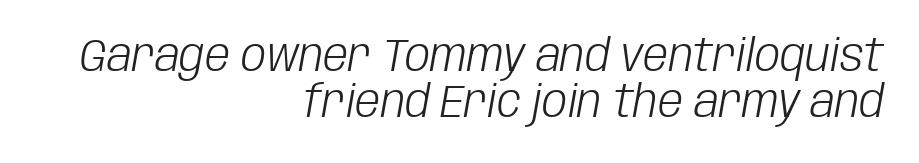
Q: Is the text bold? A: No.
Q: Is the text italic (slanted)? A: Yes, it leans right by about 10 degrees.
Q: Is the text underlined? A: No.
Q: How is the paragraph aligned? A: Right-aligned.
Q: Is the spacing between letters normal or unusually wide? A: Normal.
Q: Is the spacing between lines tight, normal or loose? A: Tight.
Q: Width (condensed, normal, or wide)? A: Condensed.
Q: Stroke contrast? A: Low.
Q: x-height? A: Large.
Q: Monospaced? A: No.
